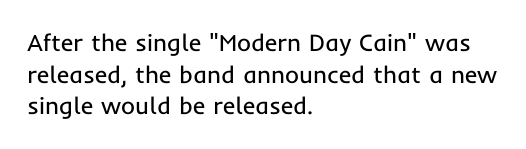
The image shows 24 px text type, upright; set left-aligned, normal line spacing (1.32x), normal letter spacing, not underlined.
